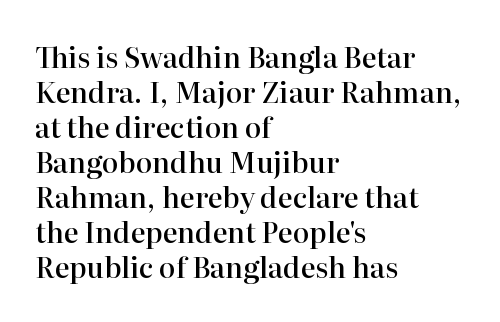
Q: Is the text bold? A: Semi-bold.
Q: Is the text italic (slanted)? A: No, it is upright.
Q: Is the typeface a serif or a sans-serif typeface? A: Serif.
Q: Is the text underlined? A: No.
Q: How is the paragraph aligned? A: Left-aligned.
Q: Is the spacing between letters normal or unusually wide? A: Normal.
Q: Is the spacing between lines tight, normal or loose? A: Normal.
Q: Width (condensed, normal, or wide)? A: Normal.
Q: Stroke contrast? A: High.
Q: x-height? A: Medium.
Q: Monospaced? A: No.
